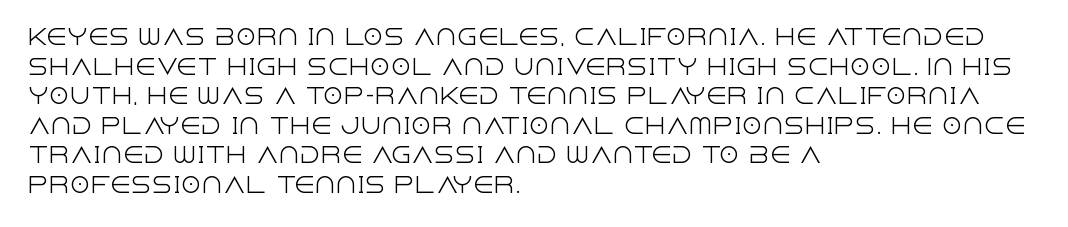
Quick note: underline off. Do the letters lean? They stand straight. The text block is weighted toward the left margin, trailing off unevenly rightward. This rendering leaves character spacing at its baseline value. Vertical spacing — default.
